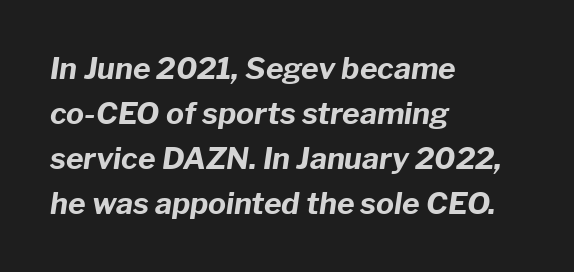
{"italic": "yes", "lean": "right", "slant_degrees": 8, "bold": "yes", "weight": "bold", "width": "normal", "stroke_contrast": "low", "x_height": "medium", "monospaced": "no", "underline": "no", "align": "left", "line_spacing": "normal", "line_spacing_ratio": 1.5, "letter_spacing": "normal", "letter_spacing_em": 0.0, "glyph_px": 30}
